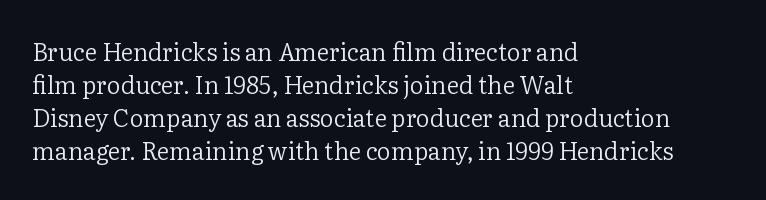
The image shows 24 px text type, upright; set left-aligned, normal line spacing (1.37x), normal letter spacing, not underlined.
